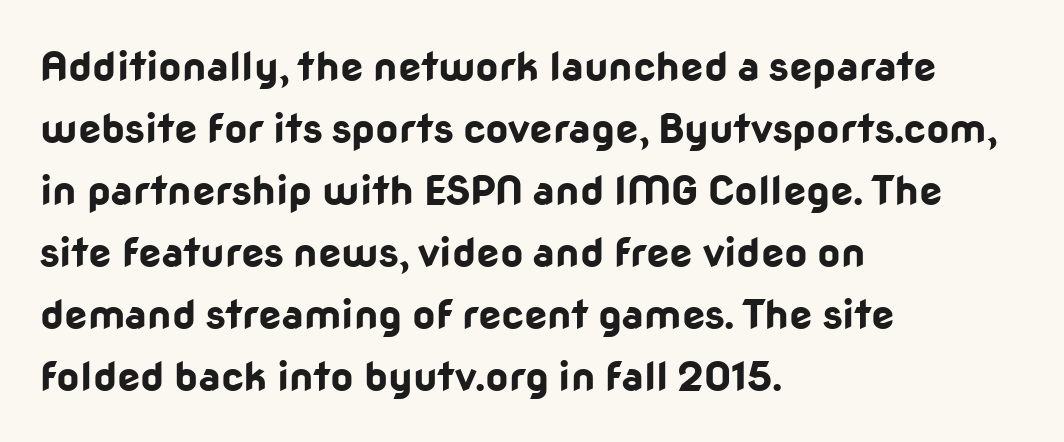
Q: Is the text bold? A: Yes.
Q: Is the text italic (slanted)? A: No, it is upright.
Q: Is the typeface a serif or a sans-serif typeface? A: Sans-serif.
Q: Is the text underlined? A: No.
Q: How is the paragraph aligned? A: Left-aligned.
Q: Is the spacing between letters normal or unusually wide? A: Normal.
Q: Is the spacing between lines tight, normal or loose? A: Normal.
Q: Width (condensed, normal, or wide)? A: Normal.
Q: Stroke contrast? A: Low.
Q: x-height? A: Medium.
Q: Monospaced? A: No.
